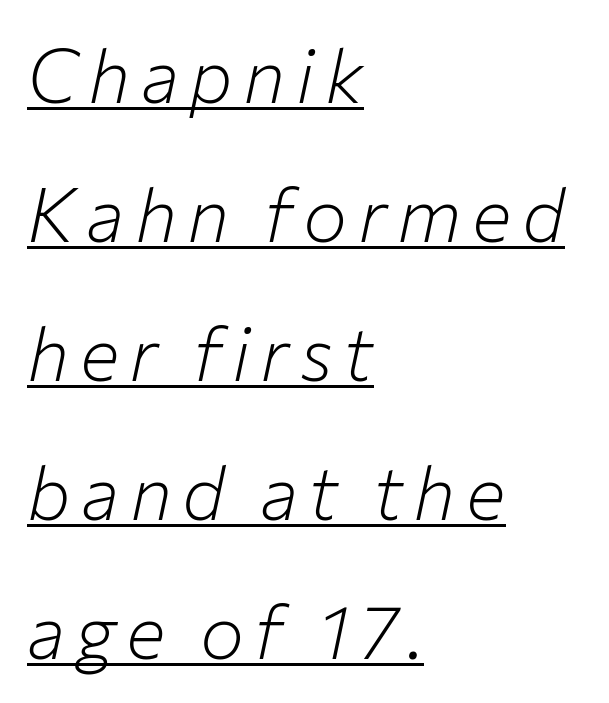
Q: Is the text bold? A: No.
Q: Is the text italic (slanted)? A: Yes, it leans right by about 12 degrees.
Q: Is the text underlined? A: Yes.
Q: How is the paragraph aligned? A: Left-aligned.
Q: Width (condensed, normal, or wide)? A: Normal.
Q: Stroke contrast? A: Low.
Q: x-height? A: Medium.
Q: Monospaced? A: No.
